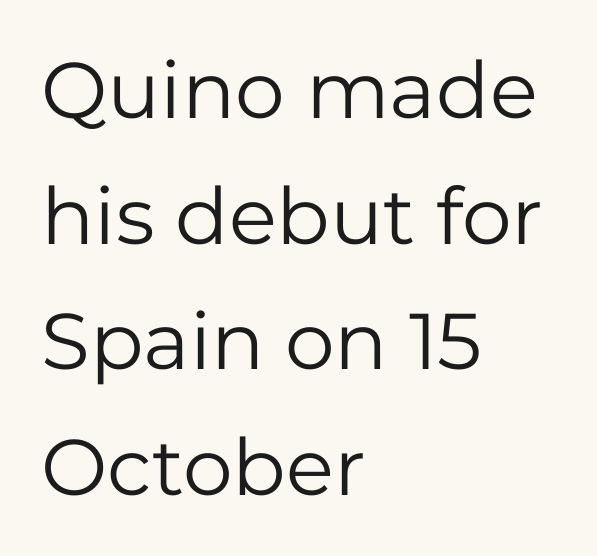
{"serif": "no", "italic": "no", "bold": "no", "weight": "regular", "width": "normal", "stroke_contrast": "low", "x_height": "medium", "monospaced": "no", "underline": "no", "align": "left", "line_spacing": "normal", "line_spacing_ratio": 1.59, "letter_spacing": "normal", "letter_spacing_em": 0.0, "glyph_px": 79}
